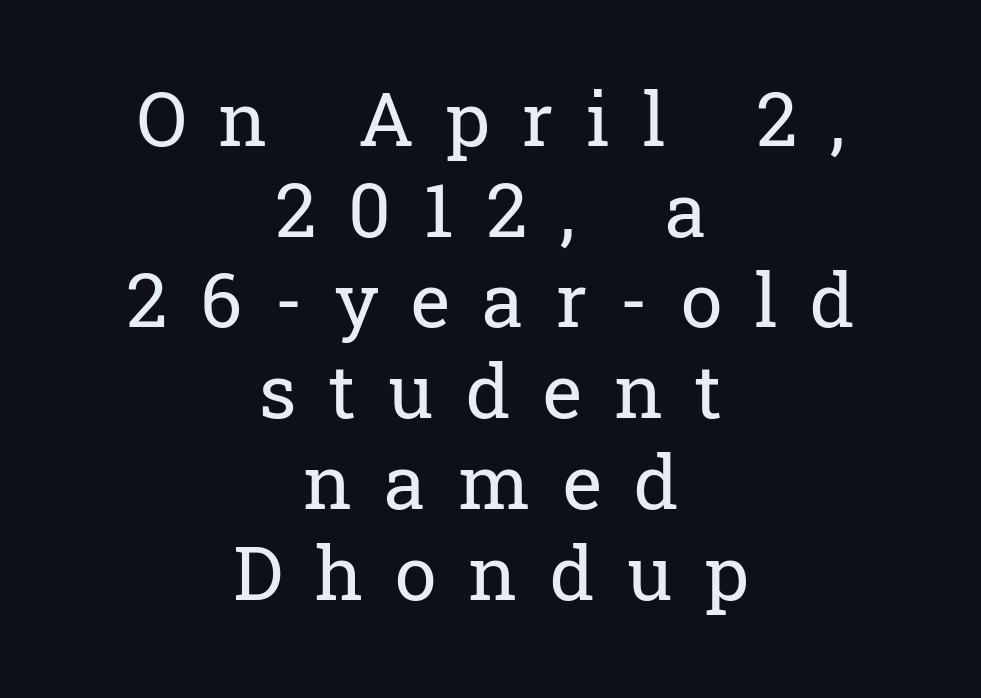
{"serif": "yes", "italic": "no", "bold": "no", "weight": "regular", "width": "normal", "stroke_contrast": "low", "x_height": "medium", "monospaced": "no", "underline": "no", "align": "center", "line_spacing_ratio": 1.21, "letter_spacing": "wide", "letter_spacing_em": 0.43, "glyph_px": 75}
